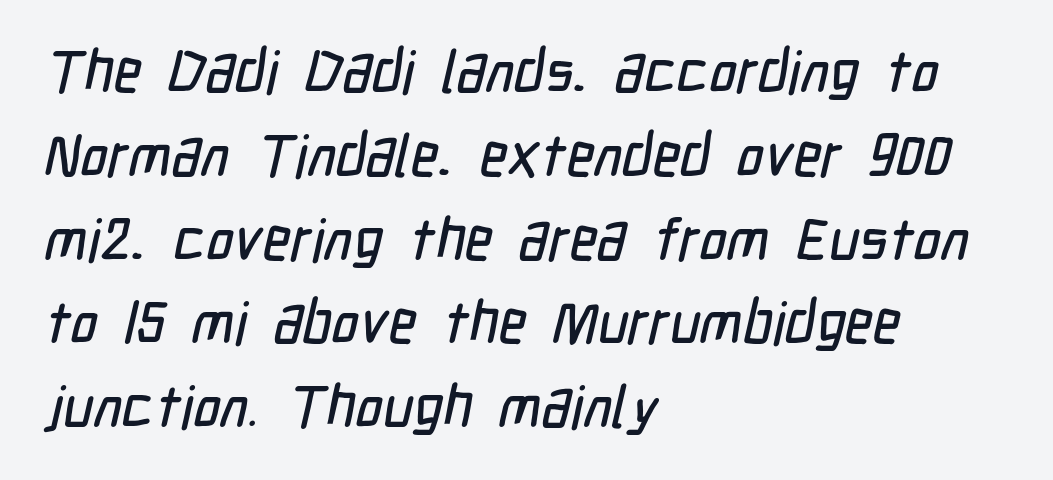
Q: Is the typeface a serif or a sans-serif typeface? A: Sans-serif.
Q: Is the text underlined? A: No.
Q: How is the paragraph aligned? A: Left-aligned.
Q: Is the spacing between letters normal or unusually wide? A: Normal.
Q: Is the spacing between lines tight, normal or loose? A: Normal.
Q: Width (condensed, normal, or wide)? A: Condensed.
Q: Stroke contrast? A: Low.
Q: x-height? A: Medium.
Q: Monospaced? A: No.
